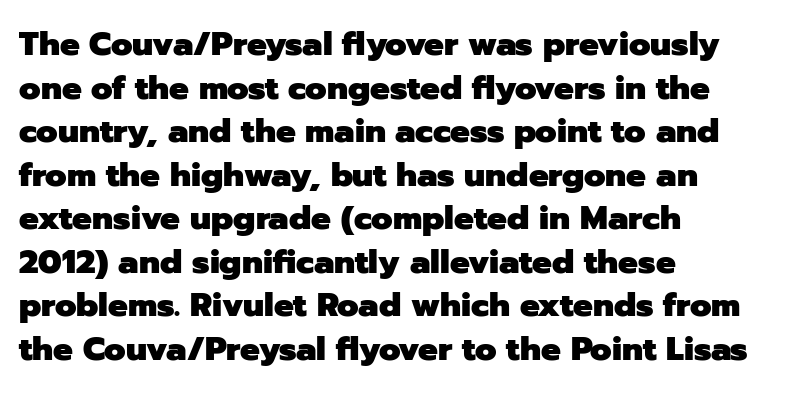
Q: Is the text bold? A: Yes.
Q: Is the text italic (slanted)? A: No, it is upright.
Q: Is the typeface a serif or a sans-serif typeface? A: Sans-serif.
Q: Is the text underlined? A: No.
Q: How is the paragraph aligned? A: Left-aligned.
Q: Is the spacing between letters normal or unusually wide? A: Normal.
Q: Is the spacing between lines tight, normal or loose? A: Normal.
Q: Width (condensed, normal, or wide)? A: Normal.
Q: Stroke contrast? A: Low.
Q: x-height? A: Medium.
Q: Monospaced? A: No.
